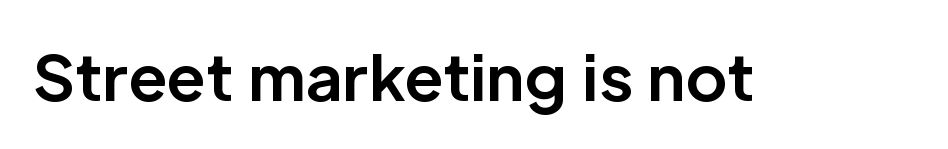
The image shows 63 px bold sans-serif type, upright; set normal letter spacing, not underlined; low stroke contrast and a medium x-height.
